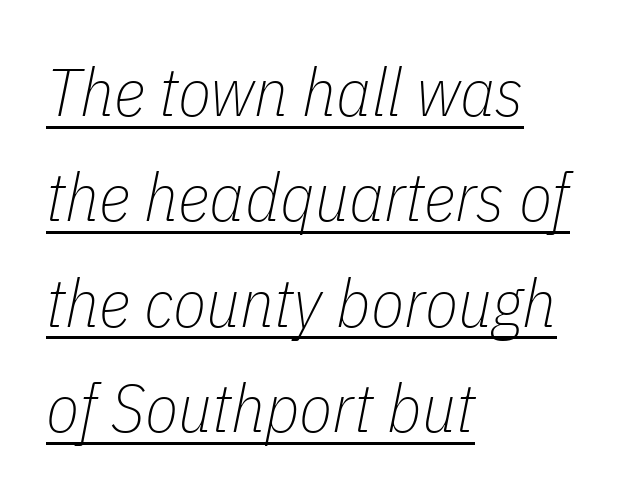
{"italic": "yes", "lean": "right", "slant_degrees": 11, "bold": "no", "weight": "thin", "width": "condensed", "stroke_contrast": "low", "x_height": "medium", "monospaced": "no", "underline": "yes", "align": "left", "line_spacing": "normal", "line_spacing_ratio": 1.55, "letter_spacing": "normal", "letter_spacing_em": 0.0, "glyph_px": 68}
